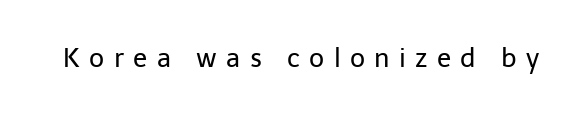
The image shows 26 px text type, upright; set unusually wide letter spacing (+0.36 em), not underlined.
